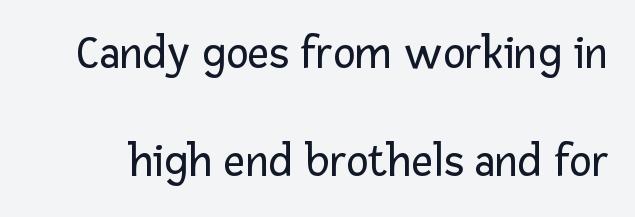
Nope, not italic — everything's standing straight. The leading is generous, giving the passage an open texture. Characters follow at the spacing the type designer built in. What kind of face is this? One without serifs — a sans. Plain, unruled lines of type. Is this a heavy cut? Hardly; it is regular or lighter.
